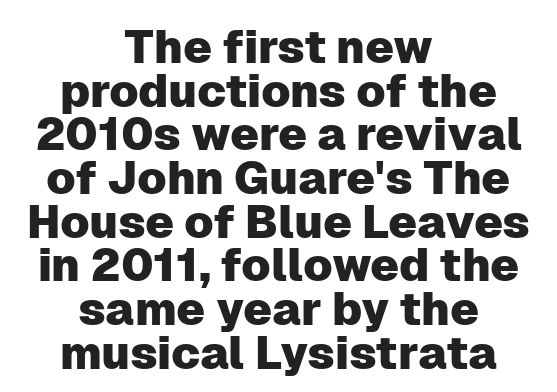
{"serif": "no", "italic": "no", "width": "normal", "stroke_contrast": "low", "x_height": "medium", "monospaced": "no", "underline": "no", "align": "center", "line_spacing": "tight", "line_spacing_ratio": 0.95, "letter_spacing": "normal", "letter_spacing_em": 0.0, "glyph_px": 46}
